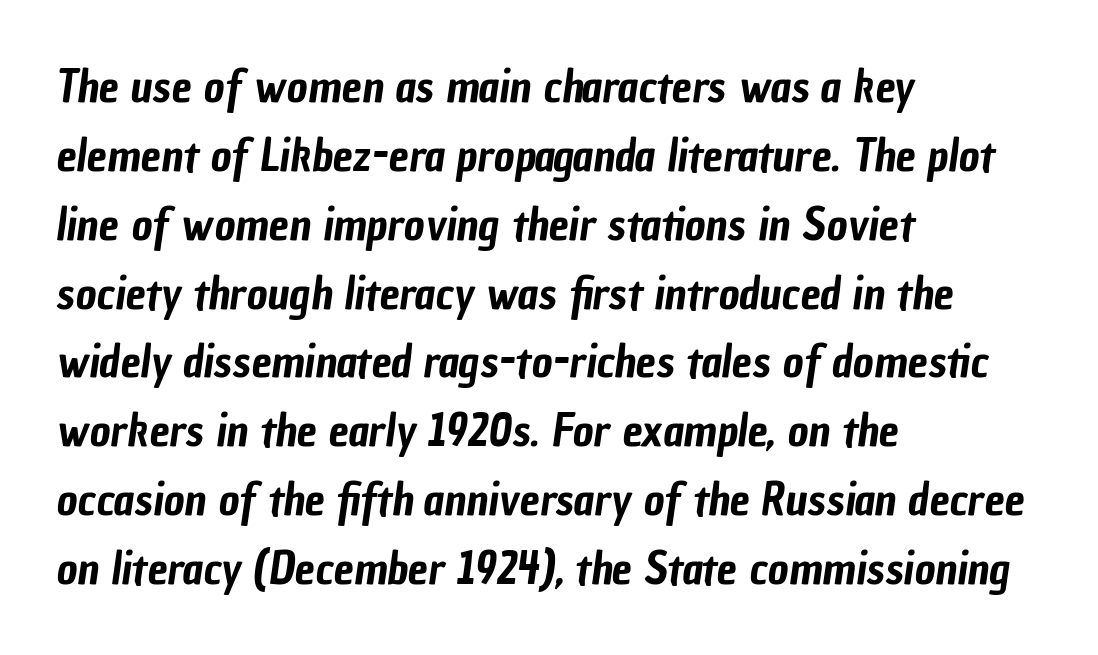
{"serif": "no", "width": "condensed", "stroke_contrast": "low", "x_height": "medium", "monospaced": "no", "underline": "no", "align": "left", "line_spacing": "normal", "line_spacing_ratio": 1.53, "letter_spacing": "normal", "letter_spacing_em": 0.0, "glyph_px": 45}
